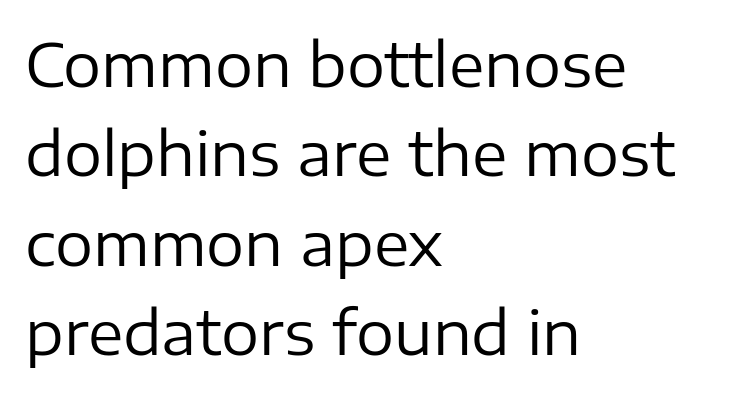
{"serif": "no", "italic": "no", "bold": "no", "weight": "regular", "width": "normal", "stroke_contrast": "low", "x_height": "medium", "monospaced": "no", "underline": "no", "align": "left", "line_spacing": "normal", "line_spacing_ratio": 1.49, "letter_spacing": "normal", "letter_spacing_em": 0.0, "glyph_px": 60}
